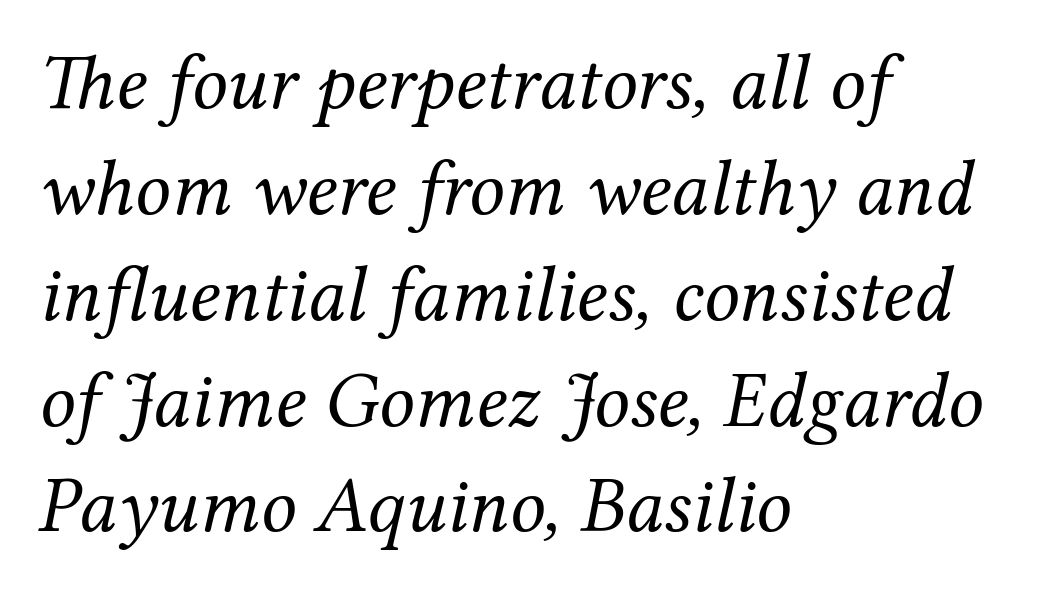
Each letter keeps its own natural width here, so spacing adapts to shape. Words float on clear page, feet unadorned. Compared with a centered layout, this one pins lines to the left instead. Slanted lettering throughout. The typeface chosen for these lines features serifs. Stroke thickness stays within the range of a standard reading face or lighter.
